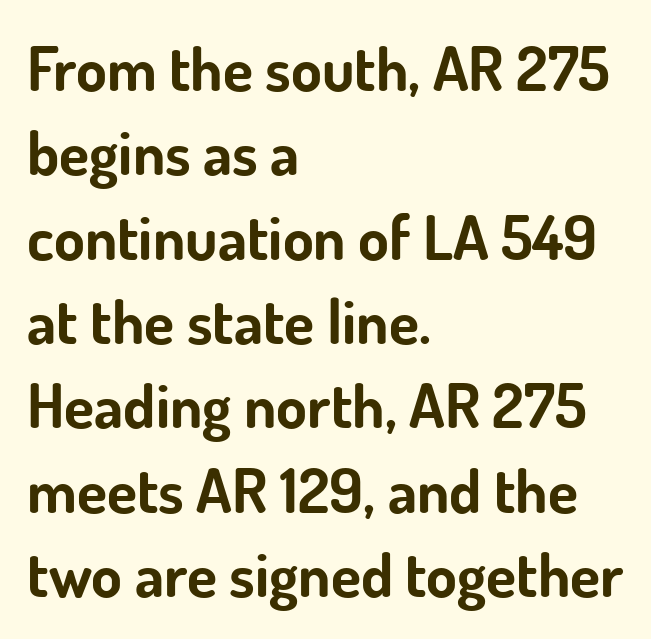
{"serif": "no", "italic": "no", "bold": "yes", "weight": "bold", "width": "normal", "stroke_contrast": "low", "x_height": "small", "monospaced": "no", "underline": "no", "align": "left", "line_spacing": "normal", "line_spacing_ratio": 1.36, "letter_spacing": "normal", "letter_spacing_em": 0.0, "glyph_px": 62}
